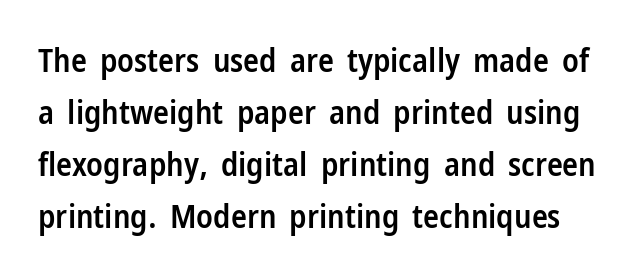
Every stem runs plumb, perpendicular to the baseline. The letters advance in unequal steps, a hallmark of proportional type. Between one letter and the next there's only the usual sliver of space. Baseline-to-baseline distance is the conventional proportion of letter height. This is moderately heavy type, rendered in semibold.
